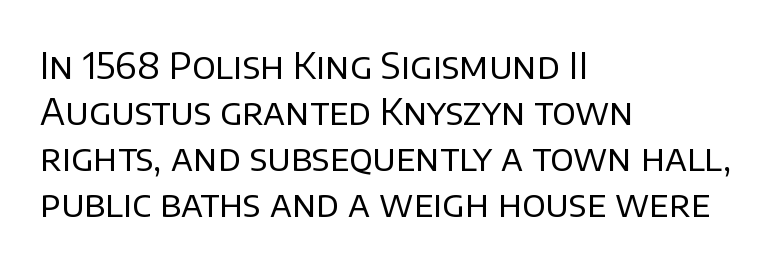
{"serif": "no", "italic": "no", "bold": "no", "weight": "regular", "width": "normal", "stroke_contrast": "low", "x_height": "large", "monospaced": "no", "underline": "no", "align": "left", "line_spacing_ratio": 1.24, "letter_spacing": "normal", "letter_spacing_em": 0.0, "glyph_px": 37}
